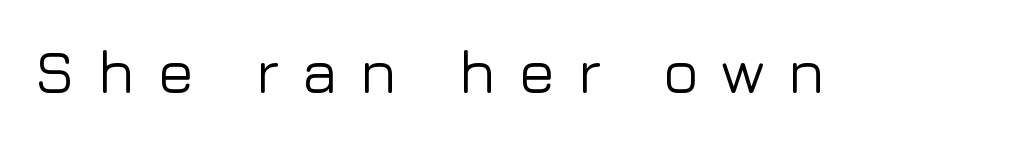
{"serif": "no", "italic": "no", "width": "normal", "stroke_contrast": "low", "x_height": "medium", "monospaced": "no", "underline": "no", "letter_spacing": "wide", "letter_spacing_em": 0.36, "glyph_px": 61}
